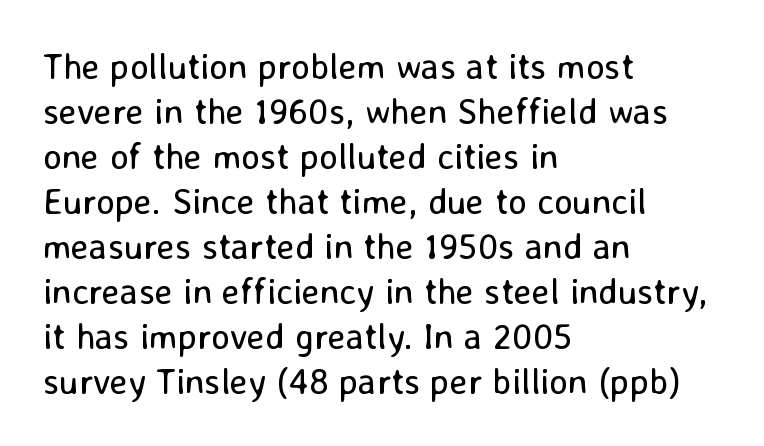
Left-aligned paragraph, ragged on the right. The space between consecutive lines is moderate. Upright lettering throughout. Words appear dense and cohesive because spacing is normal. Nope, no serifs anywhere on these letters.
